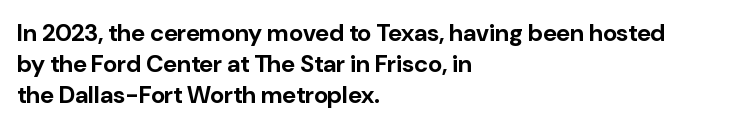
Q: Is the text bold? A: Yes.
Q: Is the text italic (slanted)? A: No, it is upright.
Q: Is the text underlined? A: No.
Q: How is the paragraph aligned? A: Left-aligned.
Q: Is the spacing between letters normal or unusually wide? A: Normal.
Q: Is the spacing between lines tight, normal or loose? A: Normal.
